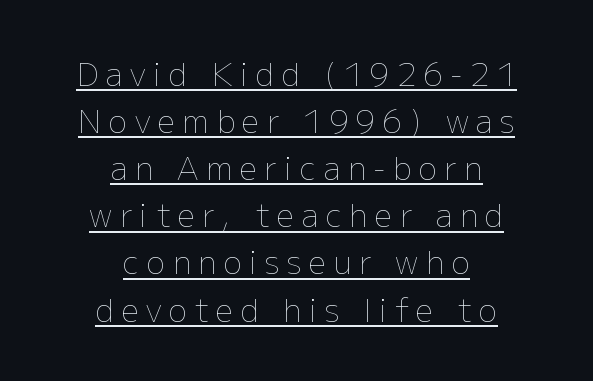
{"italic": "no", "bold": "no", "weight": "thin", "width": "normal", "stroke_contrast": "low", "x_height": "medium", "monospaced": "no", "underline": "yes", "align": "center", "line_spacing": "normal", "line_spacing_ratio": 1.52, "letter_spacing": "wide", "letter_spacing_em": 0.24, "glyph_px": 31}
